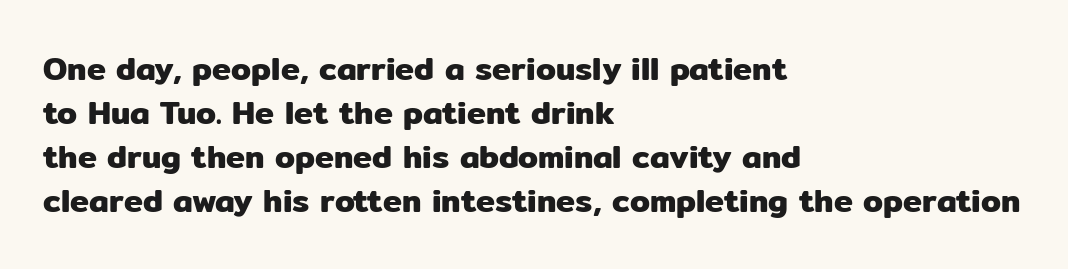
The image shows 32 px sans-serif type, upright; set left-aligned, normal line spacing (1.37x), normal letter spacing, not underlined; low stroke contrast and a medium x-height.
